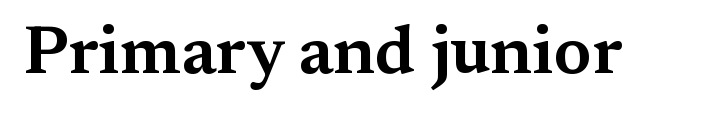
{"serif": "yes", "italic": "no", "width": "wide", "stroke_contrast": "medium", "x_height": "medium", "monospaced": "no", "underline": "no", "letter_spacing": "normal", "letter_spacing_em": 0.0, "glyph_px": 67}
